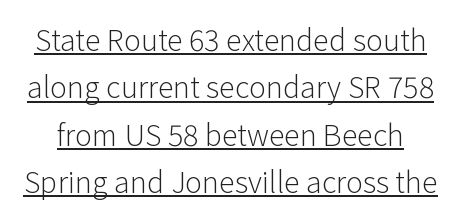
The image shows 29 px light sans-serif type, upright; set normal line spacing (1.63x), normal letter spacing, underlined; low stroke contrast and a medium x-height.
